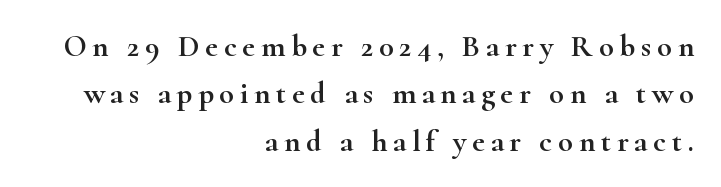
Caption: multi-line text, flush right, ragged left. This sample uses a serif face. Underlining? Definitely not there. Is this a fixed-width face? No — the glyphs have proportional, varying widths.
